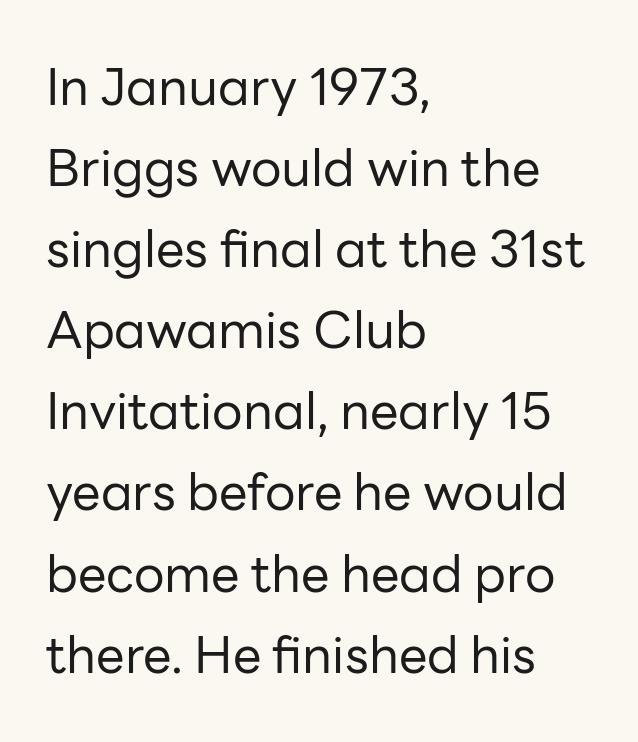
The image shows 51 px regular-weight sans-serif type, upright; set left-aligned, normal line spacing (1.59x), normal letter spacing, not underlined; low stroke contrast and a medium x-height.
